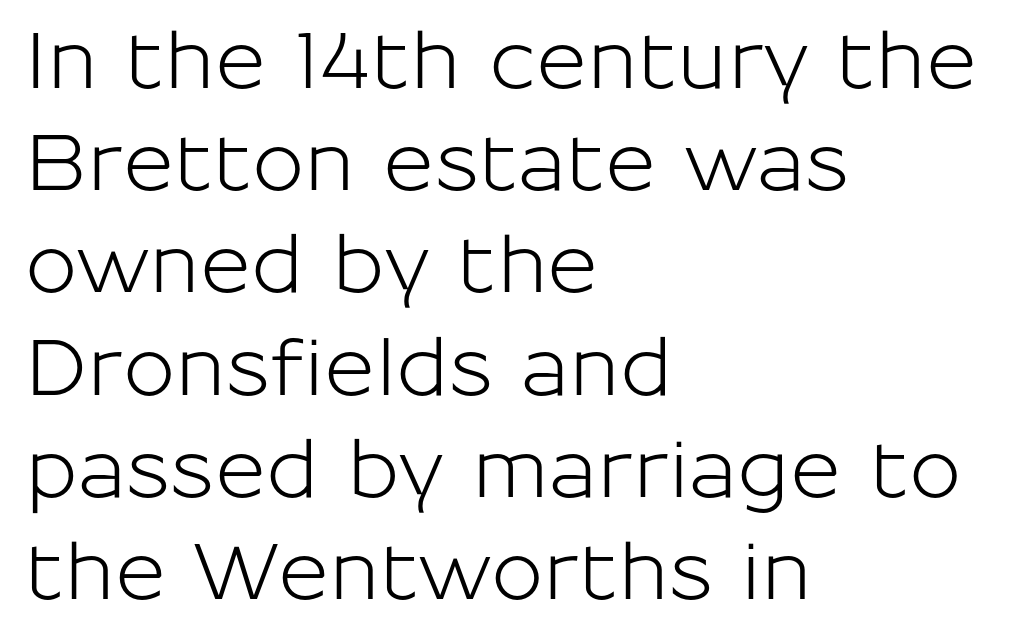
To sum up the face: it is a sans, with no serifs. Upright lettering throughout. Proportional: the letters do not fall into vertical columns. Students, note that the glyphs here touch the page at normal intervals.
